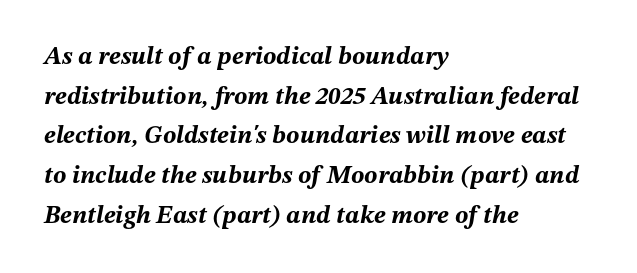
Strong, thick strokes mark this as bold type. Beneath every word, the page is bare. The passage shown has conventional tracking throughout. The ragged edge is on the right, which tells us the setting is flush left. Regarding leading, the lines here are spaced in the standard way. The face used here has a pronounced slope to its letters.
